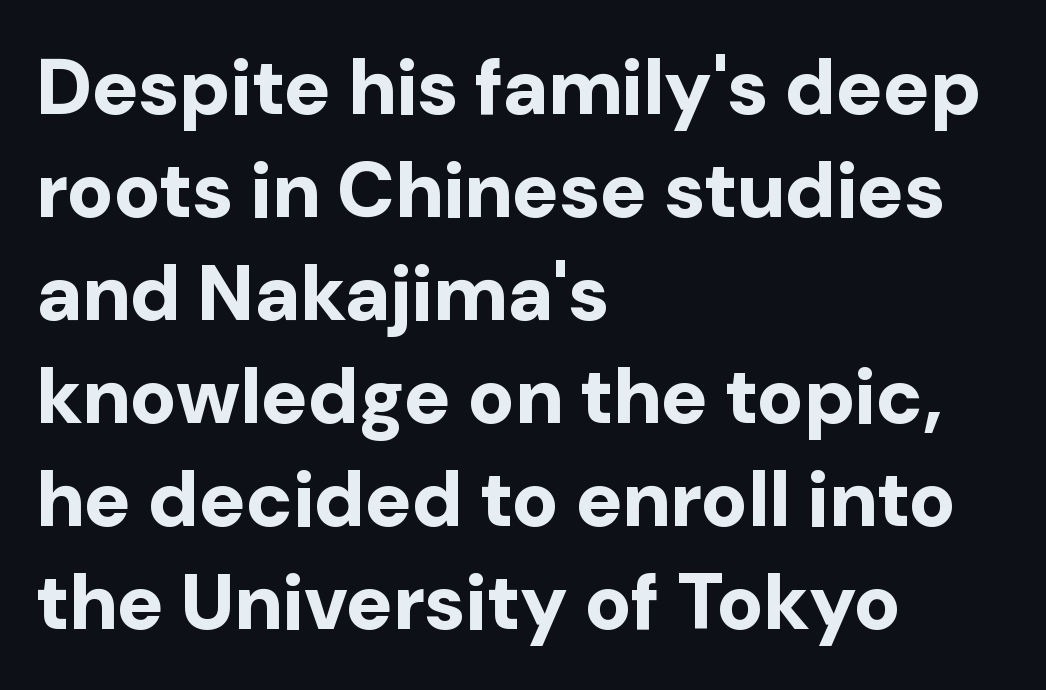
Q: Is the text bold? A: Yes.
Q: Is the text italic (slanted)? A: No, it is upright.
Q: Is the typeface a serif or a sans-serif typeface? A: Sans-serif.
Q: Is the text underlined? A: No.
Q: How is the paragraph aligned? A: Left-aligned.
Q: Is the spacing between letters normal or unusually wide? A: Normal.
Q: Is the spacing between lines tight, normal or loose? A: Normal.
Q: Width (condensed, normal, or wide)? A: Normal.
Q: Stroke contrast? A: Low.
Q: x-height? A: Medium.
Q: Monospaced? A: No.
